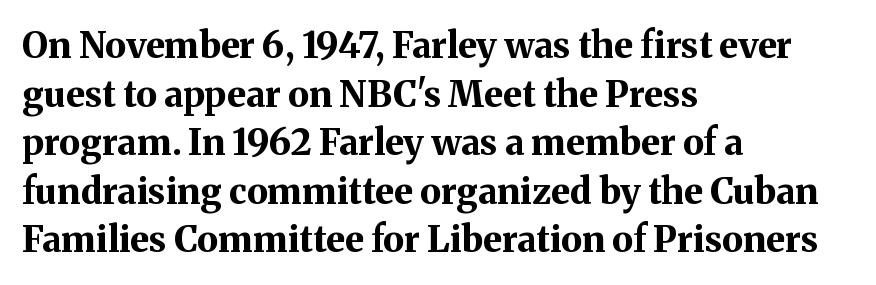
{"serif": "yes", "italic": "no", "bold": "yes", "weight": "bold", "width": "normal", "stroke_contrast": "medium", "x_height": "medium", "monospaced": "no", "underline": "no", "align": "left", "line_spacing": "normal", "line_spacing_ratio": 1.35, "letter_spacing": "normal", "letter_spacing_em": 0.0, "glyph_px": 36}
